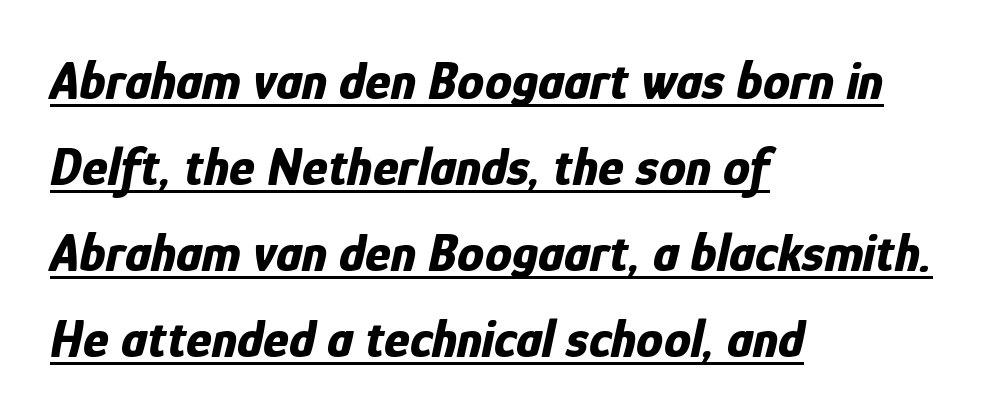
Q: Is the text bold? A: Yes.
Q: Is the text italic (slanted)? A: Yes, it leans right by about 12 degrees.
Q: Is the text underlined? A: Yes.
Q: How is the paragraph aligned? A: Left-aligned.
Q: Is the spacing between letters normal or unusually wide? A: Normal.
Q: Is the spacing between lines tight, normal or loose? A: Normal.
Q: Width (condensed, normal, or wide)? A: Condensed.
Q: Stroke contrast? A: Low.
Q: x-height? A: Medium.
Q: Monospaced? A: No.
